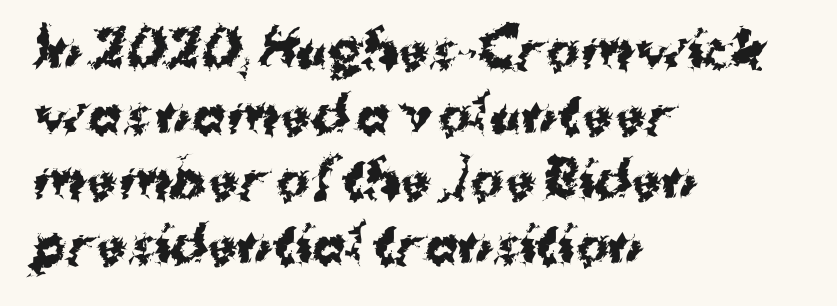
The rendering keeps characters at their native spacing. One glance says typical: line gaps are just what's usual. The zone under the glyphs is completely vacant.
